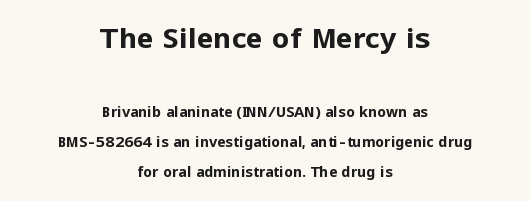
Q: Is the text bold? A: Yes.
Q: Is the text italic (slanted)? A: No, it is upright.
Q: Is the typeface a serif or a sans-serif typeface? A: Sans-serif.
Q: Is the text underlined? A: No.
Q: How is the paragraph aligned? A: Centered.
Q: Is the spacing between letters normal or unusually wide? A: Normal.
Q: Is the spacing between lines tight, normal or loose? A: Loose.
Q: Which block of text is set in a larger size, the first (top) or the second (bottom)? A: The first (top) one.
Q: Width (condensed, normal, or wide)? A: Normal.
Q: Stroke contrast? A: Low.
Q: x-height? A: Medium.
Q: Monospaced? A: No.
